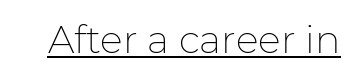
Q: Is the text bold? A: No.
Q: Is the text italic (slanted)? A: No, it is upright.
Q: Is the typeface a serif or a sans-serif typeface? A: Sans-serif.
Q: Is the text underlined? A: Yes.
Q: Is the spacing between letters normal or unusually wide? A: Normal.
Q: Width (condensed, normal, or wide)? A: Normal.
Q: Stroke contrast? A: Low.
Q: x-height? A: Medium.
Q: Monospaced? A: No.
